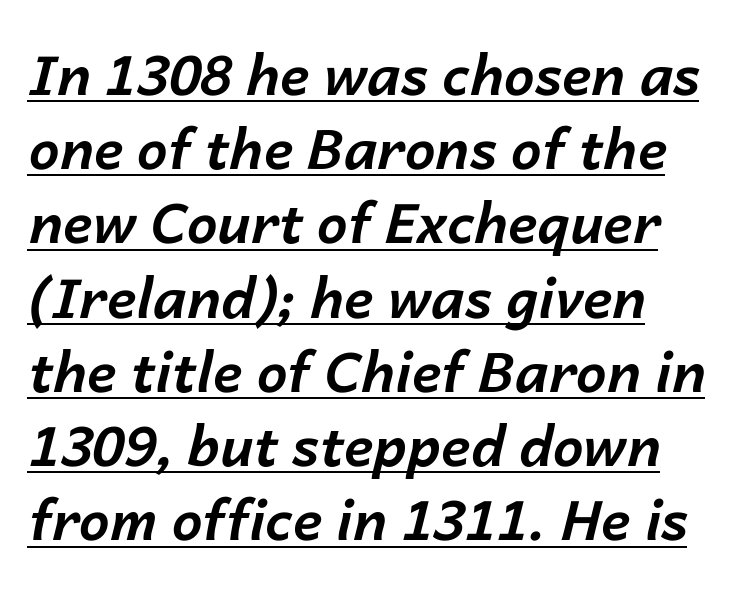
Q: Is the text bold? A: Yes.
Q: Is the text italic (slanted)? A: Yes, it leans right by about 14 degrees.
Q: Is the text underlined? A: Yes.
Q: Is the spacing between letters normal or unusually wide? A: Normal.
Q: Is the spacing between lines tight, normal or loose? A: Normal.
Q: Width (condensed, normal, or wide)? A: Normal.
Q: Stroke contrast? A: Low.
Q: x-height? A: Medium.
Q: Monospaced? A: No.
